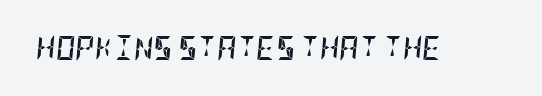
{"italic": "yes", "lean": "right", "slant_degrees": 5, "bold": "yes", "underline": "no", "letter_spacing": "normal", "letter_spacing_em": 0.0, "glyph_px": 24}
